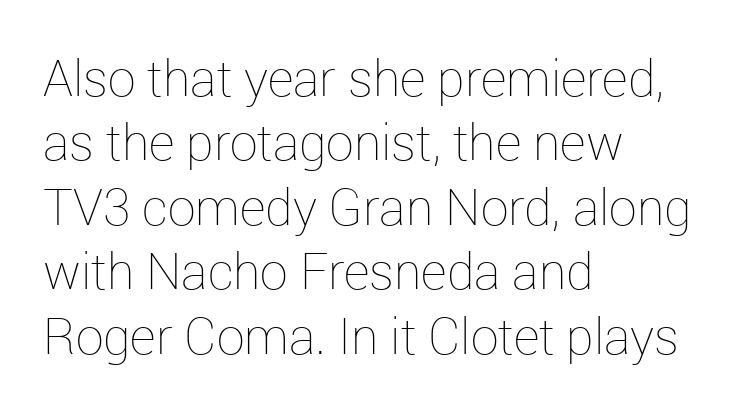
Q: Is the text bold? A: No.
Q: Is the text italic (slanted)? A: No, it is upright.
Q: Is the text underlined? A: No.
Q: How is the paragraph aligned? A: Left-aligned.
Q: Is the spacing between letters normal or unusually wide? A: Normal.
Q: Is the spacing between lines tight, normal or loose? A: Normal.
Q: Width (condensed, normal, or wide)? A: Normal.
Q: Stroke contrast? A: Low.
Q: x-height? A: Medium.
Q: Monospaced? A: No.
